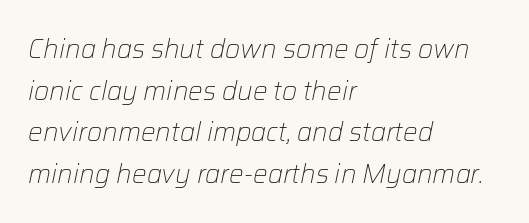
{"italic": "yes", "lean": "right", "slant_degrees": 12, "bold": "no", "underline": "no", "align": "left", "line_spacing": "normal", "line_spacing_ratio": 1.6, "letter_spacing": "normal", "letter_spacing_em": 0.0, "glyph_px": 26}
